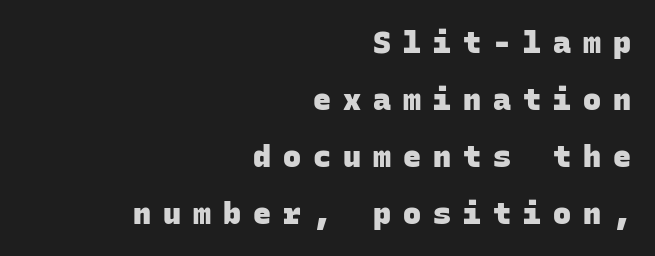
Q: Is the text bold? A: Yes.
Q: Is the typeface a serif or a sans-serif typeface? A: Sans-serif.
Q: Is the text underlined? A: No.
Q: How is the paragraph aligned? A: Right-aligned.
Q: Is the spacing between letters normal or unusually wide? A: Unusually wide.
Q: Is the spacing between lines tight, normal or loose? A: Loose.
Q: Width (condensed, normal, or wide)? A: Normal.
Q: Stroke contrast? A: Low.
Q: x-height? A: Large.
Q: Monospaced? A: Yes.
